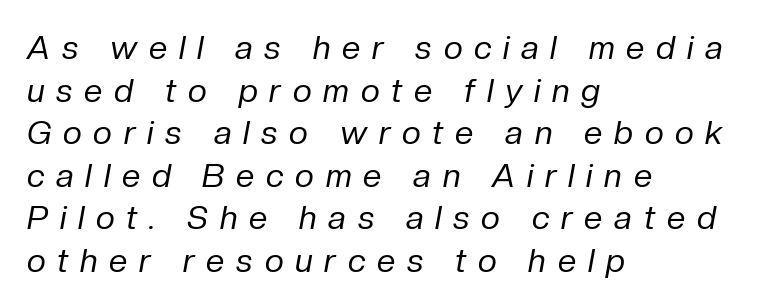
{"italic": "yes", "lean": "right", "slant_degrees": 10, "bold": "no", "weight": "regular", "width": "normal", "stroke_contrast": "low", "x_height": "medium", "monospaced": "no", "underline": "no", "align": "left", "line_spacing": "normal", "line_spacing_ratio": 1.29, "letter_spacing": "wide", "letter_spacing_em": 0.36, "glyph_px": 33}
